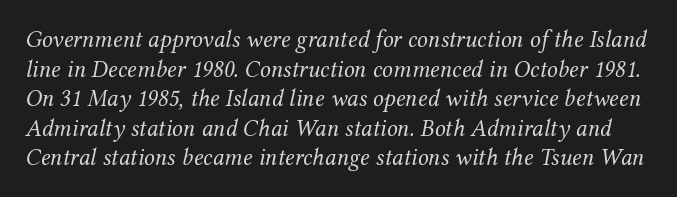
The image shows 24 px text type, italic (leaning right); set line spacing 1.23x, normal letter spacing, not underlined.
